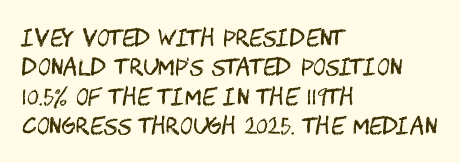
Q: Is the text bold? A: No.
Q: Is the text italic (slanted)? A: No, it is upright.
Q: Is the text underlined? A: No.
Q: How is the paragraph aligned? A: Left-aligned.
Q: Is the spacing between letters normal or unusually wide? A: Normal.
Q: Is the spacing between lines tight, normal or loose? A: Normal.
